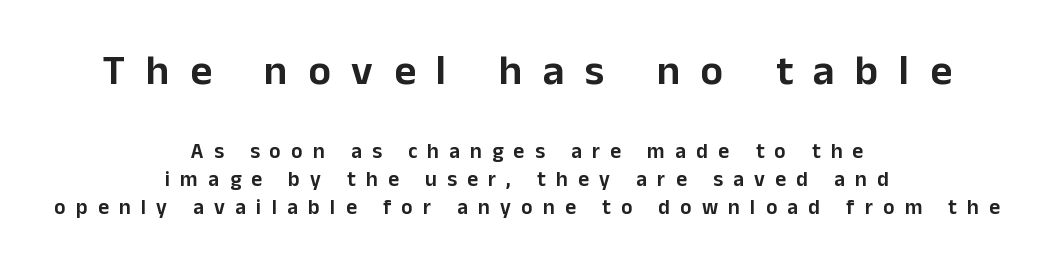
Size hierarchy here favors the leading block over the trailing one. Upright lettering throughout. The space beneath each line is pristine and unruled. How would I describe the line gaps? Plain and ordinary. This sample uses expanded letter spacing, leaving extra air between glyphs. This rendering employs a face without finishing strokes, i.e., a sans-serif.
